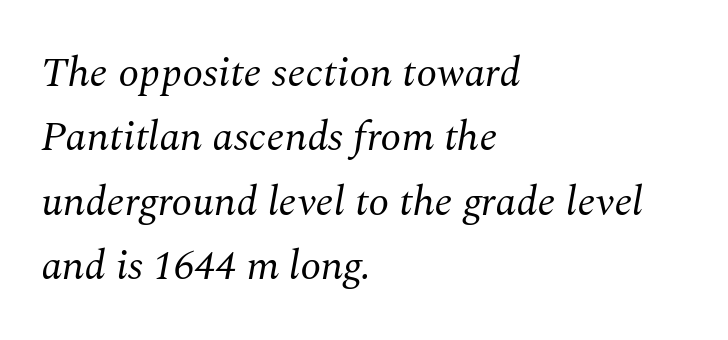
Is this a fixed-width face? No — the glyphs have proportional, varying widths. Tall strokes in this sample are angled rather than plumb. A bare baseline throughout the passage. The rendering anchors every line to the left-hand side. Caption: face not bold, strokes unweighted.
